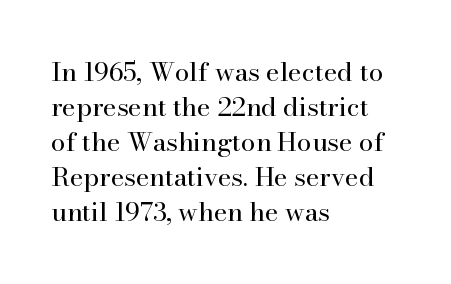
How are the letters spaced? Ordinarily, with no added tracking. Has an underline been added? It has not. Honestly, the row spacing looks completely unremarkable. The font is comparable to plain body text, perhaps lighter. Visually the block forms a straight wall on the left and a jagged coastline on the right.
